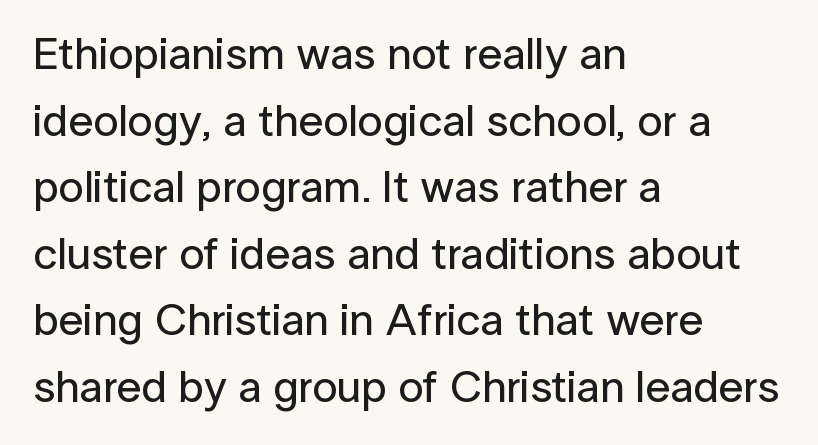
The image shows 45 px sans-serif type, upright; set left-aligned, normal line spacing (1.48x), normal letter spacing, not underlined; low stroke contrast and a medium x-height.
